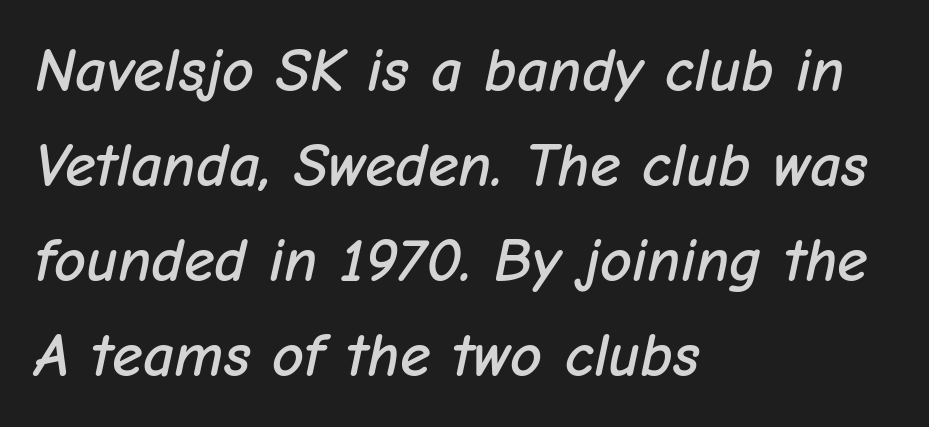
The image shows 62 px text type, italic (leaning right); set left-aligned, normal line spacing (1.53x), normal letter spacing, not underlined; low stroke contrast and a medium x-height.
